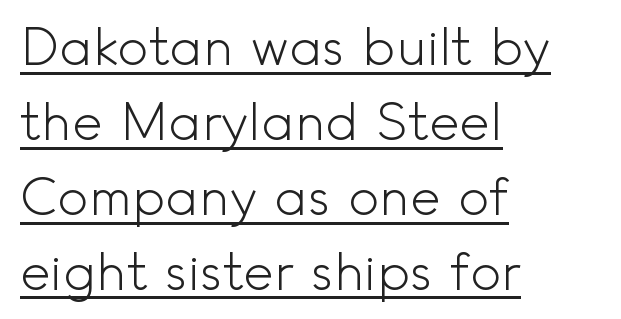
{"serif": "no", "italic": "no", "bold": "no", "weight": "light", "width": "normal", "x_height": "small", "monospaced": "no", "underline": "yes", "align": "left", "line_spacing": "normal", "line_spacing_ratio": 1.44, "letter_spacing": "normal", "letter_spacing_em": 0.0, "glyph_px": 52}
